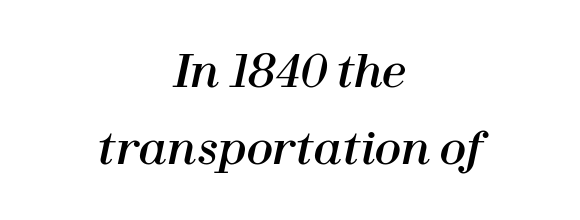
The image shows 44 px text type, italic (leaning right); set centered, line spacing 1.74x, normal letter spacing, not underlined; high stroke contrast and a medium x-height.
